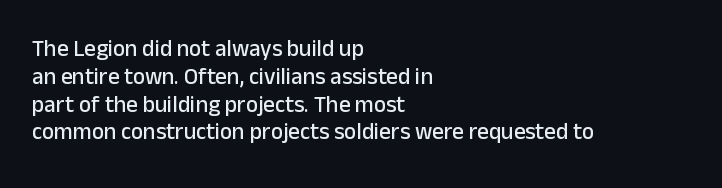
{"italic": "no", "underline": "no", "align": "left", "line_spacing_ratio": 1.21, "letter_spacing": "normal", "letter_spacing_em": 0.0, "glyph_px": 23}
